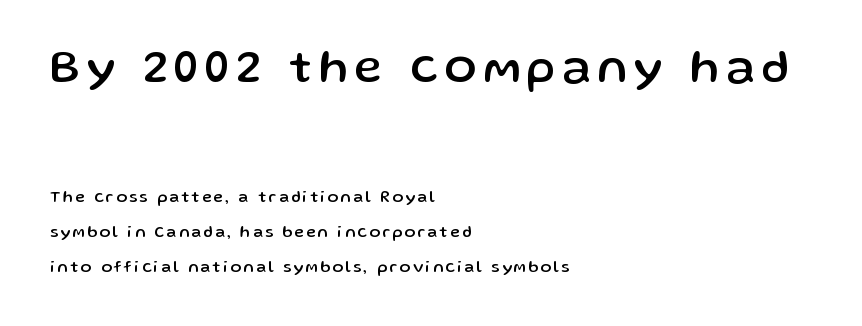
Q: Is the text italic (slanted)? A: No, it is upright.
Q: Is the typeface a serif or a sans-serif typeface? A: Sans-serif.
Q: Is the text underlined? A: No.
Q: How is the paragraph aligned? A: Left-aligned.
Q: Is the spacing between lines tight, normal or loose? A: Loose.
Q: Which block of text is set in a larger size, the first (top) or the second (bottom)? A: The first (top) one.
Q: Width (condensed, normal, or wide)? A: Normal.
Q: Stroke contrast? A: Low.
Q: x-height? A: Medium.
Q: Monospaced? A: No.
